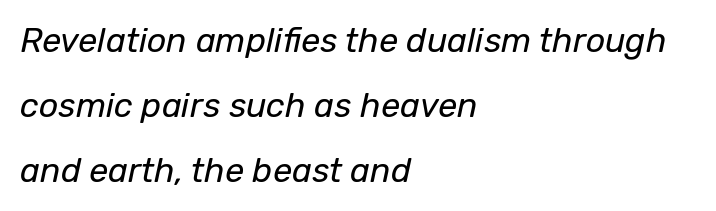
{"italic": "yes", "lean": "right", "slant_degrees": 12, "bold": "no", "weight": "regular", "width": "normal", "stroke_contrast": "low", "x_height": "medium", "monospaced": "no", "underline": "no", "align": "left", "line_spacing": "loose", "line_spacing_ratio": 1.91, "letter_spacing": "normal", "letter_spacing_em": 0.0, "glyph_px": 34}
